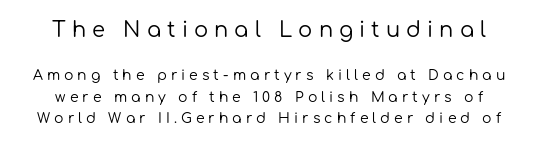
The image shows 21 px text type, upright; set normal line spacing (1.54x), unusually wide letter spacing (+0.29 em), not underlined; the first (top) block is 1.5x larger.
